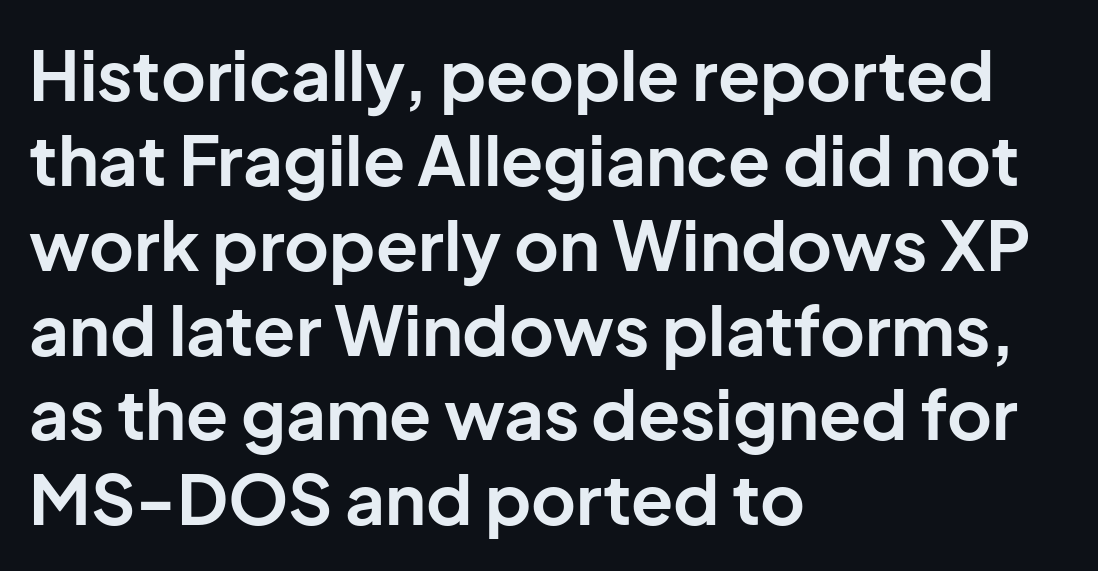
Just letters on the line, the space beneath them empty. The type sits square on the baseline with zero lean. This is sans-serif lettering, the kind often seen on screens and signage. Here the designer chose a conventional face with non-uniform glyph widths. Typographic density is high because the face is bold. Short note: letters normally spaced.
